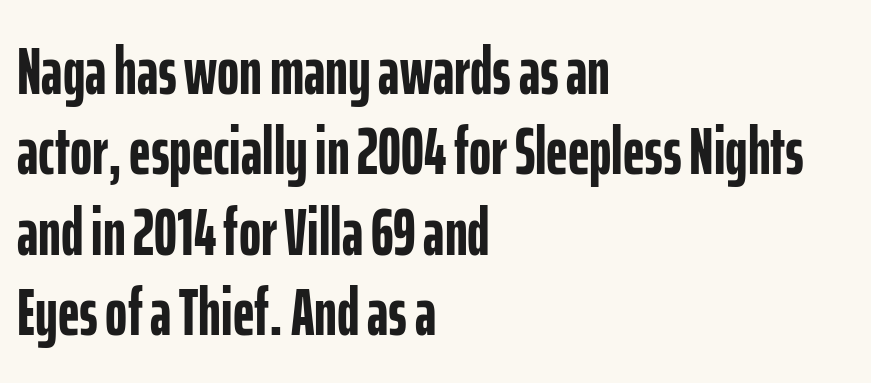
{"serif": "no", "italic": "no", "bold": "yes", "weight": "semibold", "width": "condensed", "stroke_contrast": "low", "x_height": "medium", "monospaced": "no", "underline": "no", "align": "left", "line_spacing_ratio": 1.2, "letter_spacing": "normal", "letter_spacing_em": 0.0, "glyph_px": 67}
